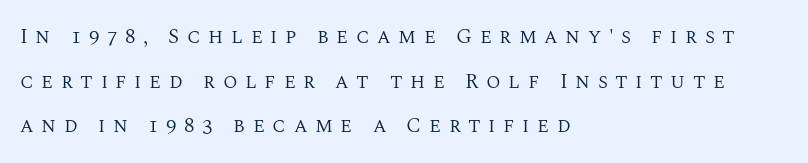
Q: Is the text bold? A: No.
Q: Is the text italic (slanted)? A: No, it is upright.
Q: Is the text underlined? A: No.
Q: How is the paragraph aligned? A: Left-aligned.
Q: Is the spacing between letters normal or unusually wide? A: Unusually wide.
Q: Is the spacing between lines tight, normal or loose? A: Loose.
